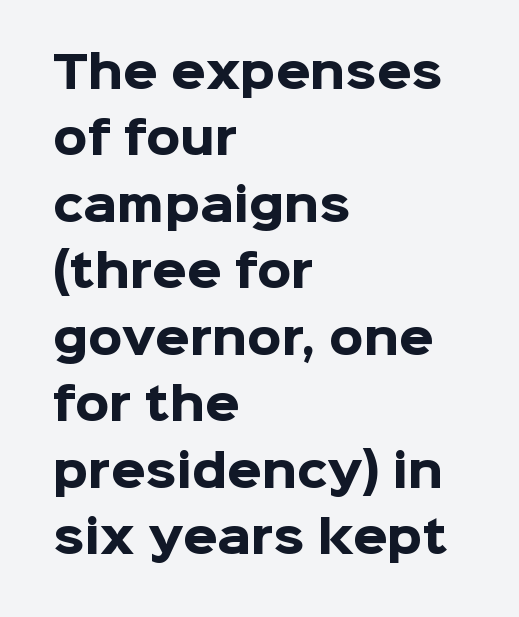
Each new line begins a customary step beneath the previous one. Are there feet on the stems? There aren't — it's a sans. How are the letters spaced? Ordinarily, with no added tracking. The lettering stays uniformly vertical, giving the passage a roman look. Here the designer chose a conventional face with non-uniform glyph widths.
